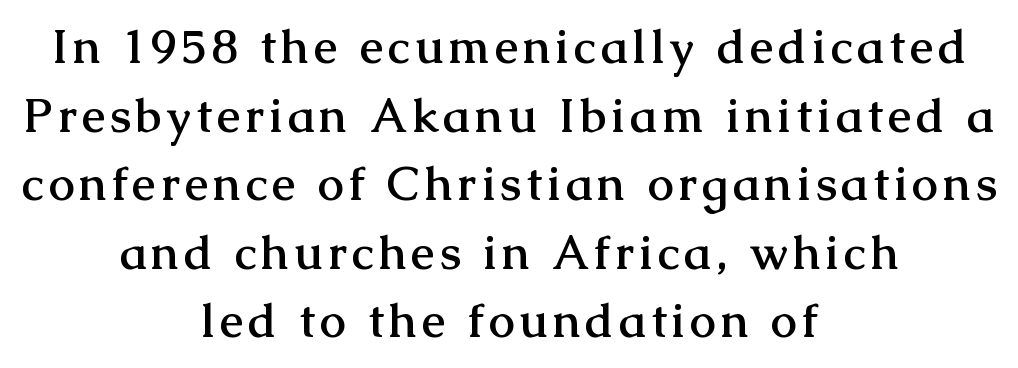
Note the varied advance widths — an 'i' is clearly narrower than an 'm'. Characters remain perfectly vertical along every line. To sum up the face: it has serifs. The passage shown is emphatically bold. Quick note: interline space is typical. Each row of text sits above clean, open space.
